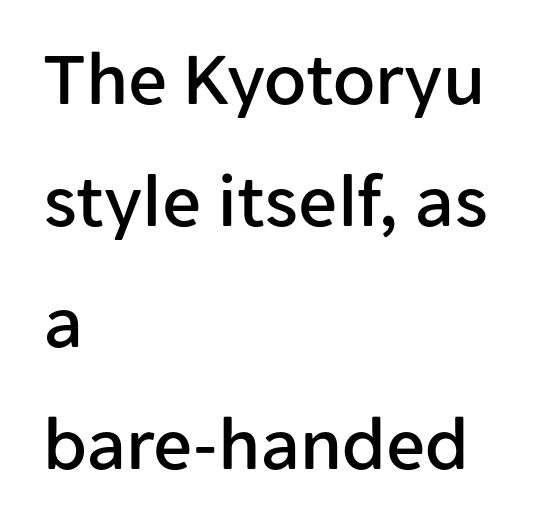
{"serif": "no", "italic": "no", "width": "normal", "stroke_contrast": "low", "x_height": "medium", "monospaced": "no", "underline": "no", "align": "left", "line_spacing": "normal", "line_spacing_ratio": 1.58, "letter_spacing": "normal", "letter_spacing_em": 0.0, "glyph_px": 77}
